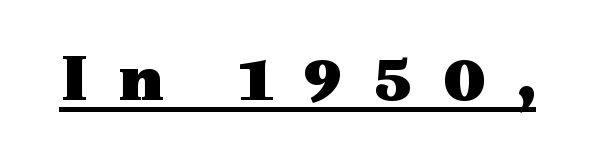
The image shows 70 px heavy, wide serif type, upright; set unusually wide letter spacing (+0.42 em), underlined; a medium x-height.
